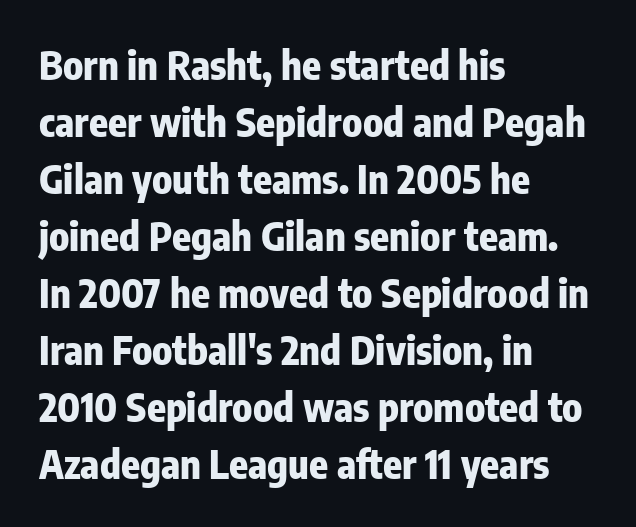
The image shows 39 px heavy, condensed sans-serif type, upright; set left-aligned, normal line spacing (1.46x), normal letter spacing, not underlined; low stroke contrast and a medium x-height.
